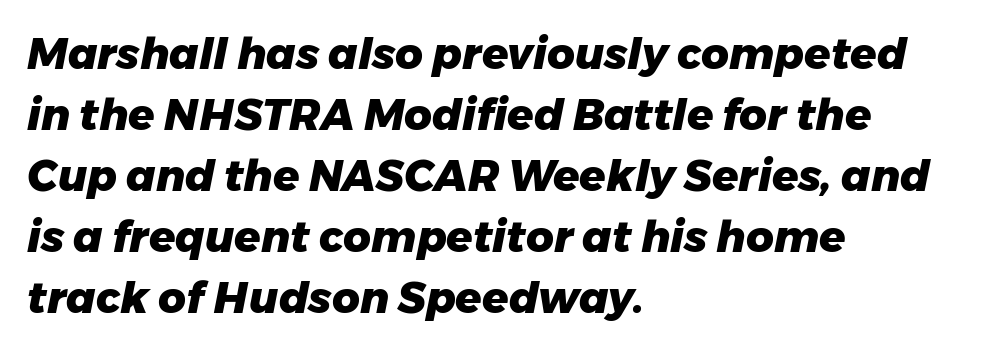
The image shows 43 px heavy type, italic (leaning right); set left-aligned, normal line spacing (1.42x), normal letter spacing, not underlined; low stroke contrast and a medium x-height.
